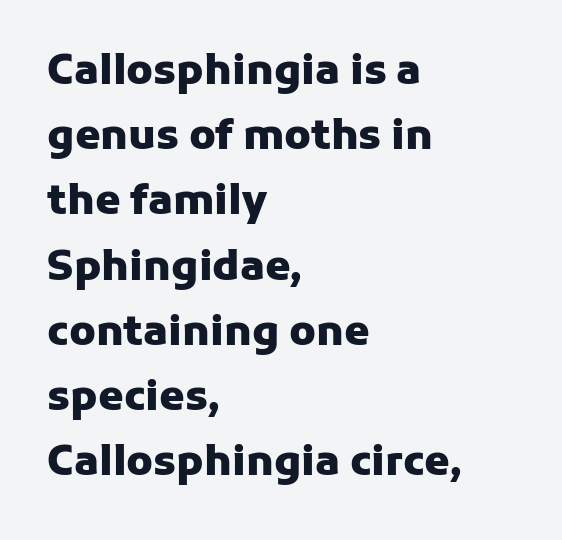
The compositor pushed each line to the left boundary. Plain, unruled lines of type. Style check: upright. Leading matches the norm, producing a regular column.
